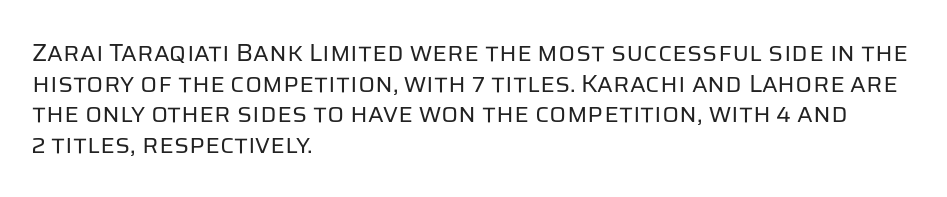
{"italic": "no", "bold": "no", "underline": "no", "align": "left", "line_spacing_ratio": 1.23, "letter_spacing": "normal", "letter_spacing_em": 0.0, "glyph_px": 25}
